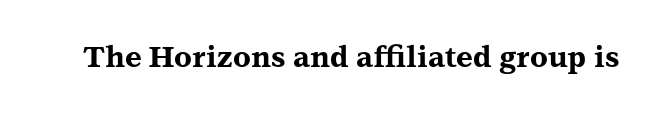
Q: Is the text bold? A: Yes.
Q: Is the text italic (slanted)? A: No, it is upright.
Q: Is the typeface a serif or a sans-serif typeface? A: Serif.
Q: Is the text underlined? A: No.
Q: Is the spacing between letters normal or unusually wide? A: Normal.
Q: Width (condensed, normal, or wide)? A: Wide.
Q: Stroke contrast? A: Medium.
Q: x-height? A: Medium.
Q: Monospaced? A: No.
